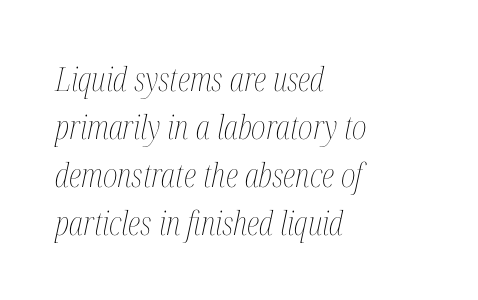
{"italic": "yes", "lean": "right", "slant_degrees": 12, "bold": "no", "weight": "thin", "width": "condensed", "stroke_contrast": "medium", "x_height": "medium", "monospaced": "no", "underline": "no", "align": "left", "line_spacing": "normal", "line_spacing_ratio": 1.45, "letter_spacing": "normal", "letter_spacing_em": 0.0, "glyph_px": 33}
